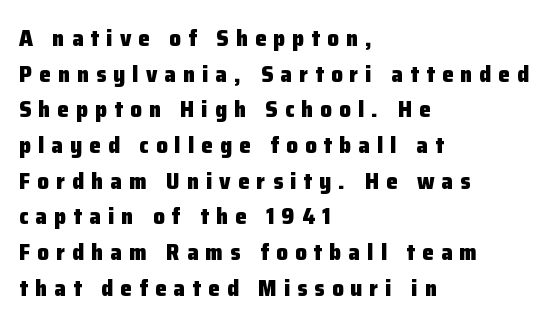
{"italic": "no", "bold": "yes", "underline": "no", "align": "left", "line_spacing": "normal", "line_spacing_ratio": 1.55, "letter_spacing": "wide", "letter_spacing_em": 0.31, "glyph_px": 23}
